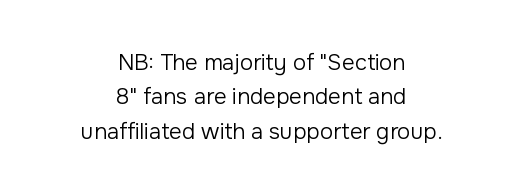
Q: Is the text bold? A: No.
Q: Is the text italic (slanted)? A: No, it is upright.
Q: Is the text underlined? A: No.
Q: How is the paragraph aligned? A: Centered.
Q: Is the spacing between letters normal or unusually wide? A: Normal.
Q: Is the spacing between lines tight, normal or loose? A: Normal.
